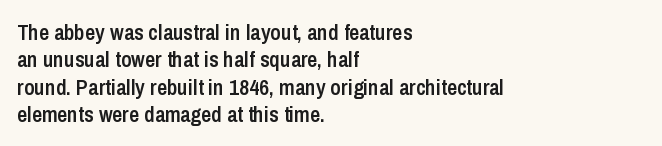
Typographic density is moderately raised because the face is semibold. Vertical strokes here are truly vertical. Between one letter and the next there's only the usual sliver of space. The setting favours the left margin, as ordinary paragraphs usually do.
